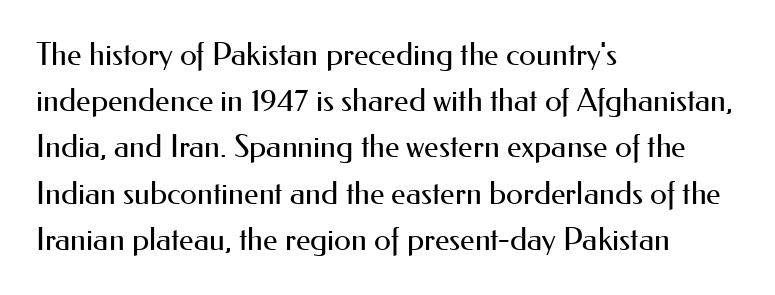
The image shows 31 px regular-weight sans-serif type, upright; set left-aligned, normal line spacing (1.49x), normal letter spacing, not underlined; medium stroke contrast and a small x-height.
